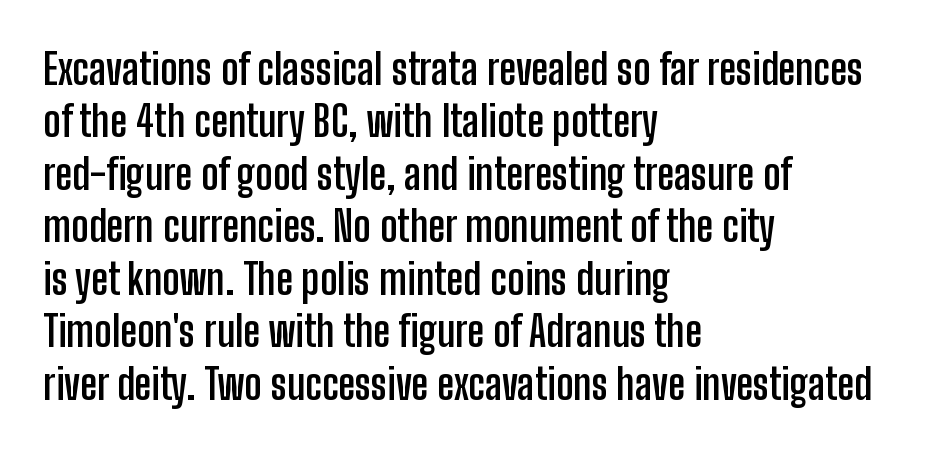
Stroke terminals: plain, sans-serif. The space between consecutive lines is moderate. This is the regular roman posture of the typeface. What weight is shown? A full bold with thick strokes.
